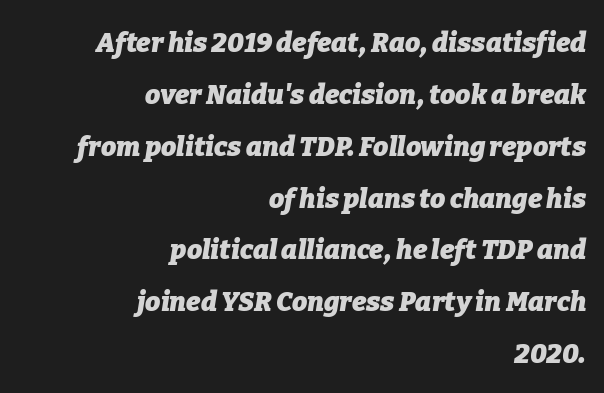
A student would call this right alignment; a typographer would say flush right, rag left. Heavy, bold letterforms. The block of text is sparse from top to bottom, with ample space between rows. When letters slant like this, we call the style italic. The passage shown is not underscored anywhere.
